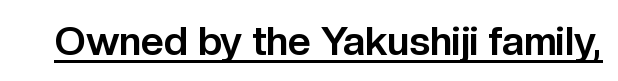
Typographically, this falls in the sans-serif category. Upright lettering throughout. The passage shown is underscored from start to finish. The letters are bold, with thick, heavy strokes. This rendering leaves character spacing at its baseline value. Character widths vary here, with narrow letters taking less room than wide ones.
